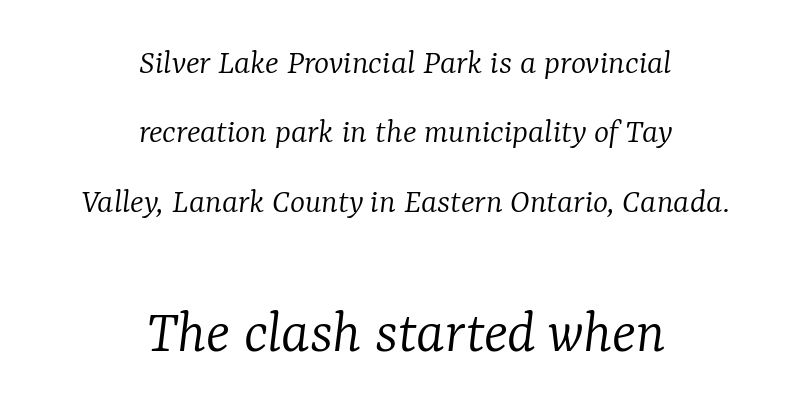
{"serif": "yes", "italic": "yes", "lean": "right", "slant_degrees": 7, "bold": "no", "weight": "light", "width": "normal", "stroke_contrast": "low", "x_height": "medium", "monospaced": "no", "underline": "no", "align": "center", "line_spacing": "loose", "line_spacing_ratio": 1.93, "letter_spacing": "normal", "letter_spacing_em": 0.0, "larger_block": "second", "size_ratio": 1.75, "glyph_px": 63}
